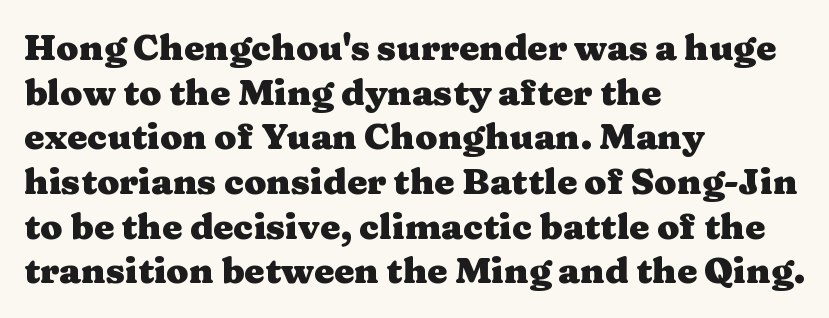
{"serif": "yes", "italic": "no", "bold": "yes", "weight": "heavy", "width": "wide", "stroke_contrast": "medium", "x_height": "medium", "monospaced": "no", "underline": "no", "align": "left", "line_spacing_ratio": 1.24, "letter_spacing": "normal", "letter_spacing_em": 0.0, "glyph_px": 36}
